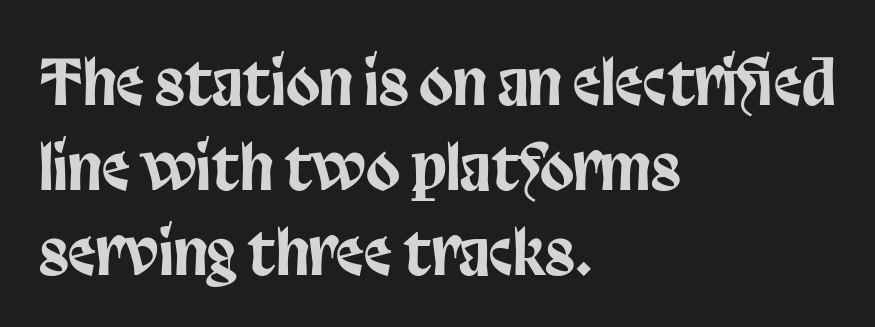
{"serif": "no", "italic": "no", "width": "condensed", "stroke_contrast": "low", "x_height": "large", "monospaced": "no", "underline": "no", "align": "left", "line_spacing": "normal", "line_spacing_ratio": 1.37, "letter_spacing": "normal", "letter_spacing_em": 0.0, "glyph_px": 62}
